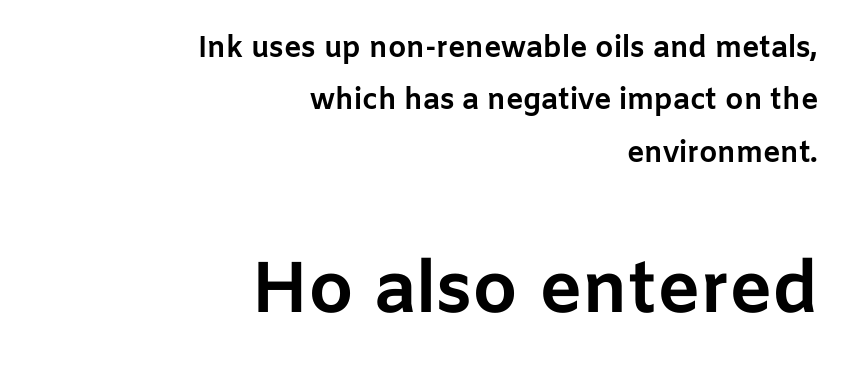
Q: Is the text bold? A: Yes.
Q: Is the text italic (slanted)? A: No, it is upright.
Q: Is the typeface a serif or a sans-serif typeface? A: Sans-serif.
Q: Is the text underlined? A: No.
Q: How is the paragraph aligned? A: Right-aligned.
Q: Is the spacing between letters normal or unusually wide? A: Normal.
Q: Which block of text is set in a larger size, the first (top) or the second (bottom)? A: The second (bottom) one.
Q: Width (condensed, normal, or wide)? A: Normal.
Q: Stroke contrast? A: Low.
Q: x-height? A: Medium.
Q: Monospaced? A: No.
